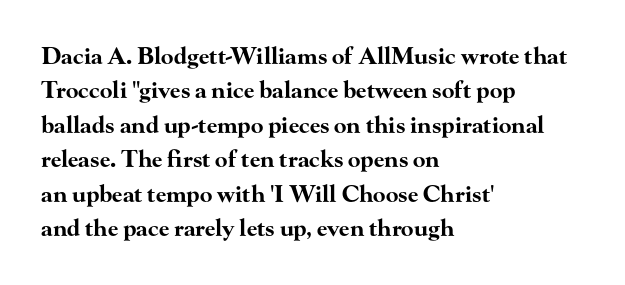
Q: Is the text bold? A: Yes.
Q: Is the text italic (slanted)? A: No, it is upright.
Q: Is the text underlined? A: No.
Q: How is the paragraph aligned? A: Left-aligned.
Q: Is the spacing between letters normal or unusually wide? A: Normal.
Q: Is the spacing between lines tight, normal or loose? A: Normal.
